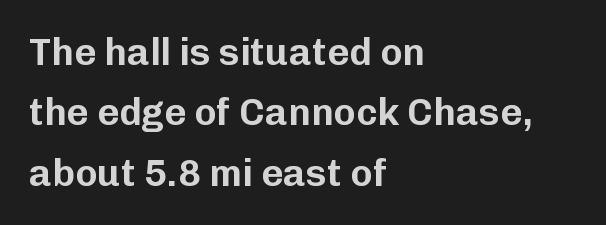
Q: Is the text italic (slanted)? A: No, it is upright.
Q: Is the typeface a serif or a sans-serif typeface? A: Sans-serif.
Q: Is the text underlined? A: No.
Q: How is the paragraph aligned? A: Left-aligned.
Q: Is the spacing between letters normal or unusually wide? A: Normal.
Q: Is the spacing between lines tight, normal or loose? A: Normal.
Q: Width (condensed, normal, or wide)? A: Normal.
Q: Stroke contrast? A: Low.
Q: x-height? A: Medium.
Q: Monospaced? A: No.
